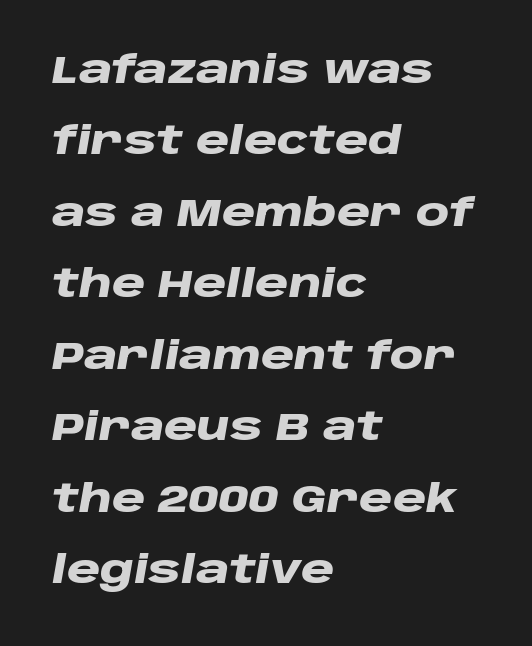
Q: Is the text bold? A: Yes.
Q: Is the text italic (slanted)? A: Yes, it leans right by about 10 degrees.
Q: Is the text underlined? A: No.
Q: How is the paragraph aligned? A: Left-aligned.
Q: Is the spacing between letters normal or unusually wide? A: Normal.
Q: Width (condensed, normal, or wide)? A: Wide.
Q: Stroke contrast? A: Low.
Q: x-height? A: Large.
Q: Monospaced? A: No.
